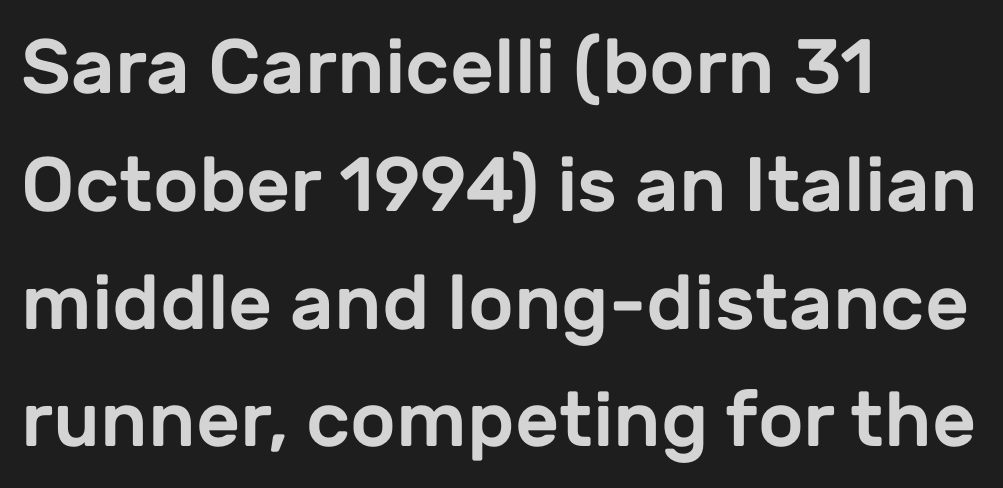
{"serif": "no", "italic": "no", "width": "normal", "stroke_contrast": "low", "x_height": "medium", "monospaced": "no", "underline": "no", "align": "left", "line_spacing": "normal", "line_spacing_ratio": 1.53, "letter_spacing": "normal", "letter_spacing_em": 0.0, "glyph_px": 77}
